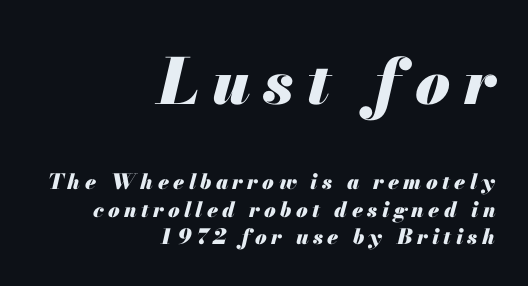
Clear beneath every line of the passage. Honestly, the row spacing looks completely unremarkable. The text block is weighted toward the right margin, trailing off unevenly leftward. Size contrast runs from large at the top to small at the bottom. Proportional: the letters do not fall into vertical columns. Spacing between characters has been opened up far beyond the box default.
